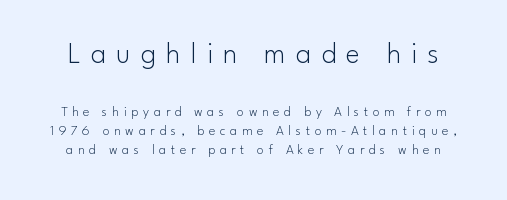
Each letter's strokes conclude bluntly, with no projecting serifs. This block has exactly the height ordinary leading produces. Bold? No — there's no thickening of the strokes. Nobody drew a line under any word here. In this sample the first text group is rendered at the bigger scale. Glyph-to-glyph distance is far greater than everyday printed text.
